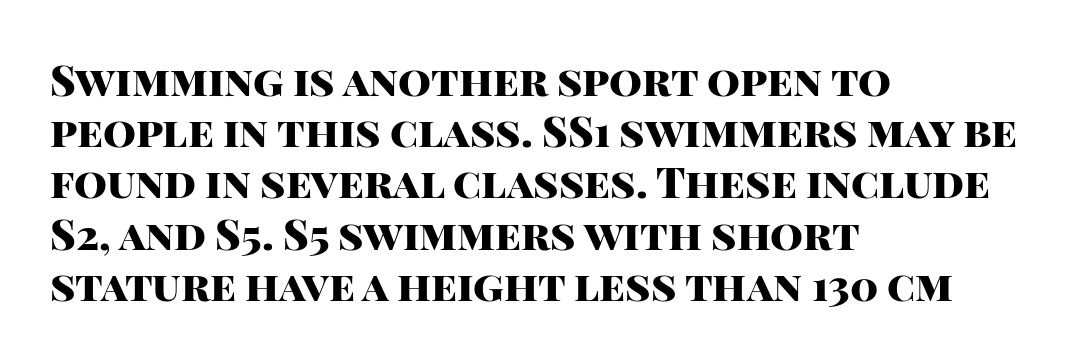
{"serif": "no", "italic": "no", "bold": "yes", "weight": "heavy", "width": "normal", "stroke_contrast": "high", "x_height": "large", "monospaced": "no", "underline": "no", "align": "left", "line_spacing_ratio": 1.22, "letter_spacing": "normal", "letter_spacing_em": 0.0, "glyph_px": 42}
